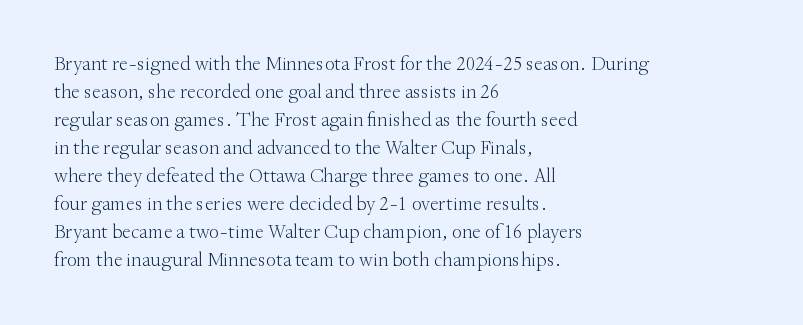
Q: Is the text bold? A: No.
Q: Is the text italic (slanted)? A: No, it is upright.
Q: Is the text underlined? A: No.
Q: How is the paragraph aligned? A: Left-aligned.
Q: Is the spacing between letters normal or unusually wide? A: Normal.
Q: Is the spacing between lines tight, normal or loose? A: Normal.
